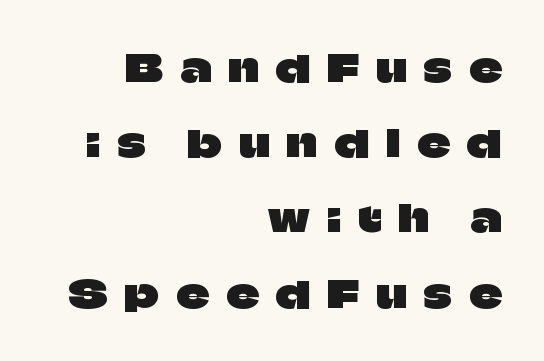
Q: Is the text italic (slanted)? A: No, it is upright.
Q: Is the typeface a serif or a sans-serif typeface? A: Sans-serif.
Q: Is the text underlined? A: No.
Q: How is the paragraph aligned? A: Right-aligned.
Q: Is the spacing between letters normal or unusually wide? A: Unusually wide.
Q: Is the spacing between lines tight, normal or loose? A: Loose.
Q: Width (condensed, normal, or wide)? A: Normal.
Q: Stroke contrast? A: Low.
Q: x-height? A: Large.
Q: Monospaced? A: No.
